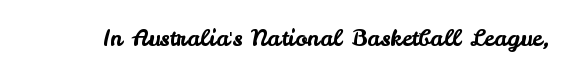
The image shows 23 px text type; set normal letter spacing, not underlined.
